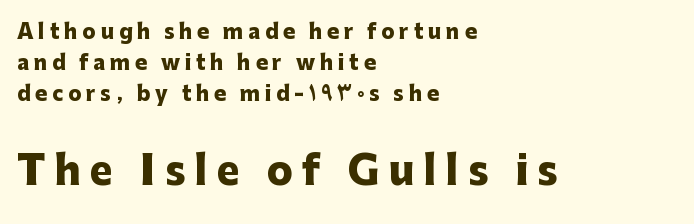
{"serif": "no", "italic": "no", "bold": "yes", "weight": "heavy", "width": "normal", "stroke_contrast": "low", "x_height": "medium", "monospaced": "no", "underline": "no", "align": "left", "line_spacing": "normal", "line_spacing_ratio": 1.56, "letter_spacing": "wide", "letter_spacing_em": 0.24, "larger_block": "second", "size_ratio": 1.95, "glyph_px": 39}
